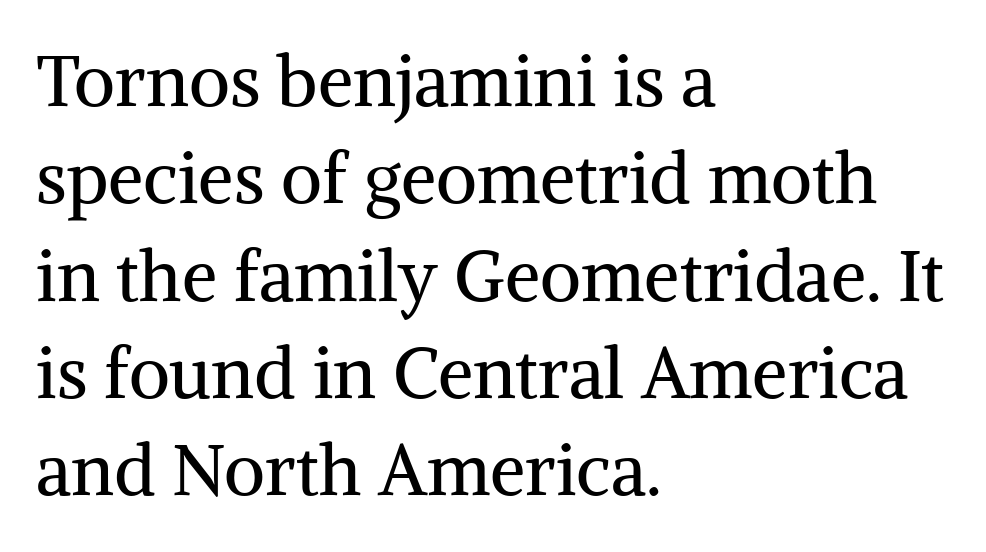
{"serif": "yes", "italic": "no", "bold": "no", "weight": "regular", "width": "normal", "stroke_contrast": "medium", "x_height": "medium", "monospaced": "no", "underline": "no", "align": "left", "line_spacing": "normal", "line_spacing_ratio": 1.37, "letter_spacing": "normal", "letter_spacing_em": 0.0, "glyph_px": 71}
